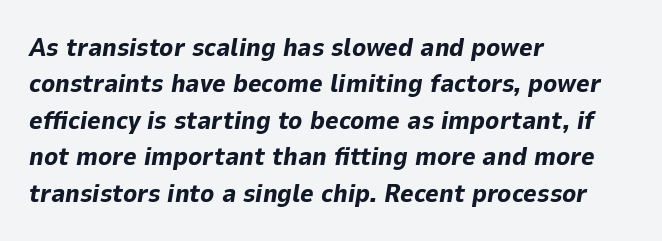
Look at the tracking — it's just the regular setting, nothing added. Look at the stroke-to-counter ratio: heavy, a bold. The glyphs are unaccompanied by any horizontal stroke below them. One-word summary of the alignment: left.
